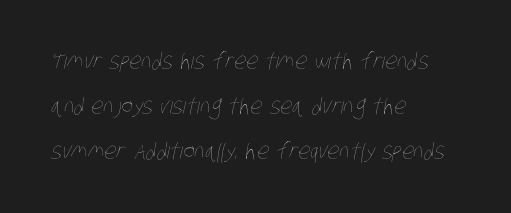
{"bold": "no", "underline": "no", "align": "left", "line_spacing": "loose", "line_spacing_ratio": 2.04, "letter_spacing": "normal", "letter_spacing_em": 0.0, "glyph_px": 22}
